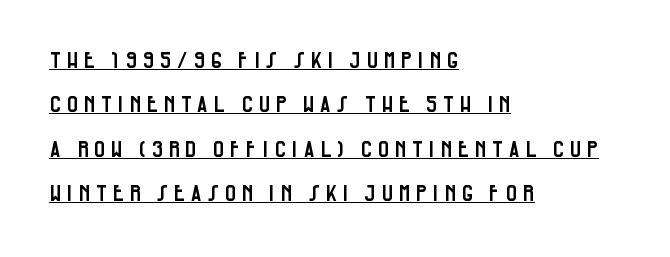
Q: Is the text italic (slanted)? A: No, it is upright.
Q: Is the text underlined? A: Yes.
Q: How is the paragraph aligned? A: Left-aligned.
Q: Is the spacing between letters normal or unusually wide? A: Unusually wide.
Q: Is the spacing between lines tight, normal or loose? A: Loose.
